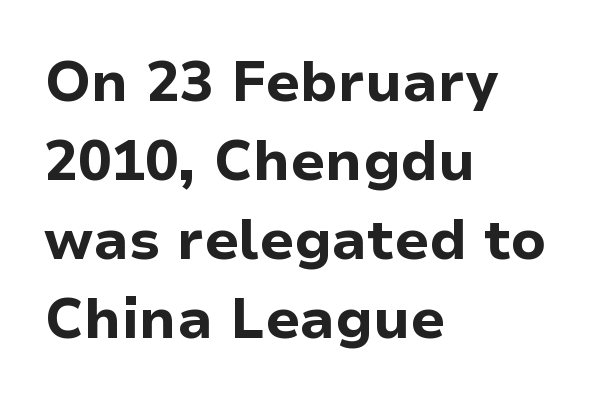
The image shows 56 px bold sans-serif type, upright; set left-aligned, normal line spacing (1.41x), normal letter spacing, not underlined; low stroke contrast and a medium x-height.
